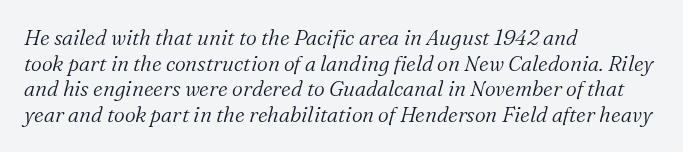
{"italic": "yes", "lean": "right", "slant_degrees": 16, "bold": "no", "underline": "no", "align": "left", "line_spacing_ratio": 1.22, "letter_spacing": "normal", "letter_spacing_em": 0.0, "glyph_px": 21}
